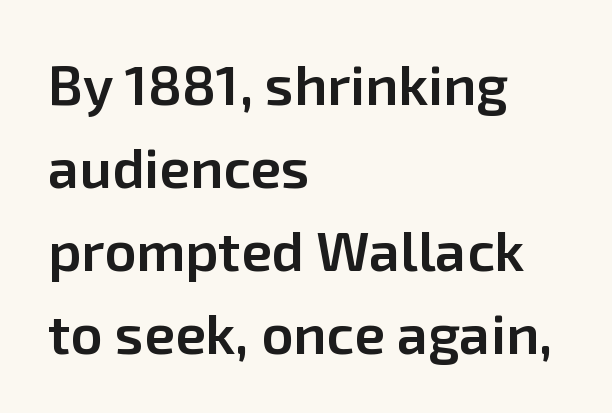
The image shows 56 px semibold sans-serif type, upright; set left-aligned, normal line spacing (1.48x), normal letter spacing, not underlined; low stroke contrast and a medium x-height.
